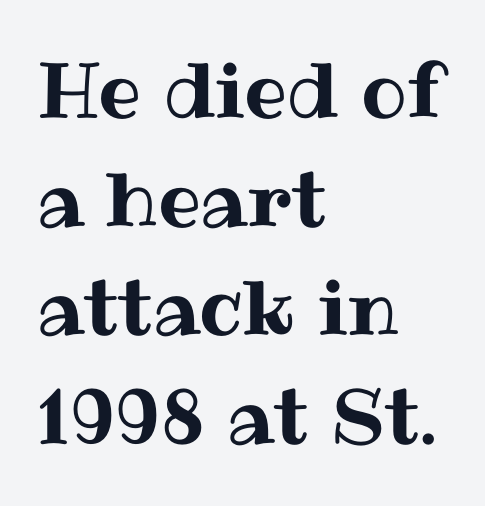
{"italic": "no", "width": "normal", "stroke_contrast": "medium", "x_height": "medium", "monospaced": "no", "underline": "no", "align": "left", "line_spacing": "normal", "line_spacing_ratio": 1.43, "letter_spacing": "normal", "letter_spacing_em": 0.0, "glyph_px": 76}
